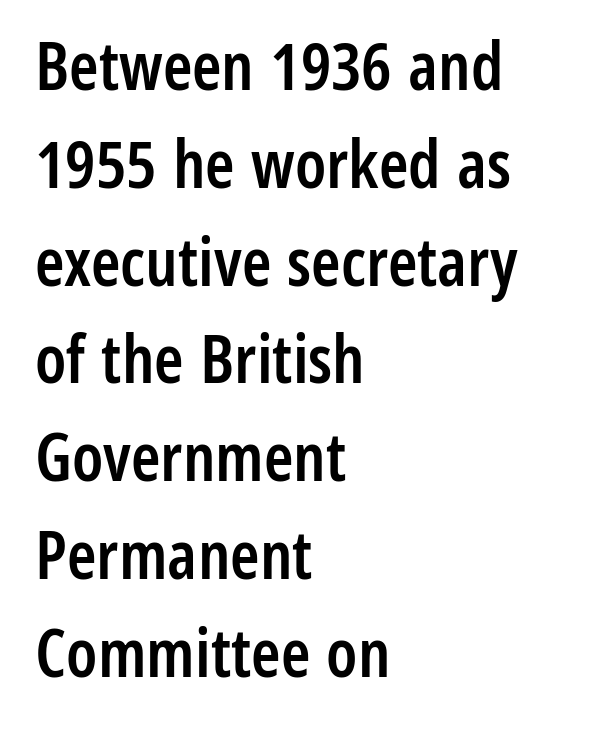
The image shows 67 px semibold, condensed sans-serif type, upright; set left-aligned, normal line spacing (1.46x), normal letter spacing, not underlined; low stroke contrast and a medium x-height.
